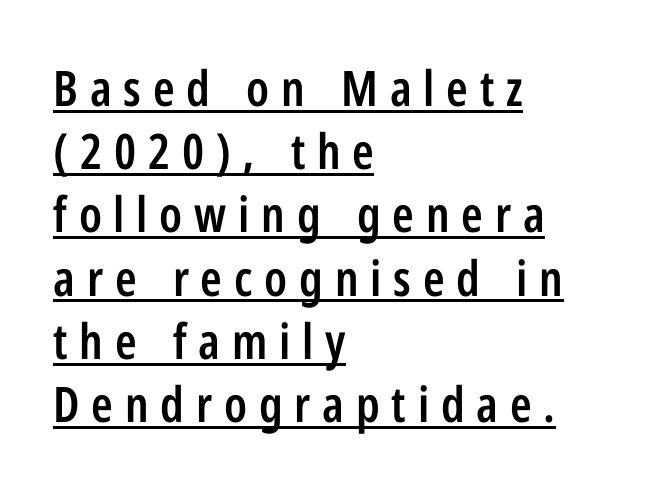
{"serif": "no", "italic": "no", "bold": "semi", "weight": "semibold", "width": "condensed", "stroke_contrast": "low", "x_height": "medium", "monospaced": "no", "underline": "yes", "align": "left", "line_spacing": "normal", "line_spacing_ratio": 1.29, "letter_spacing": "wide", "letter_spacing_em": 0.24, "glyph_px": 49}
